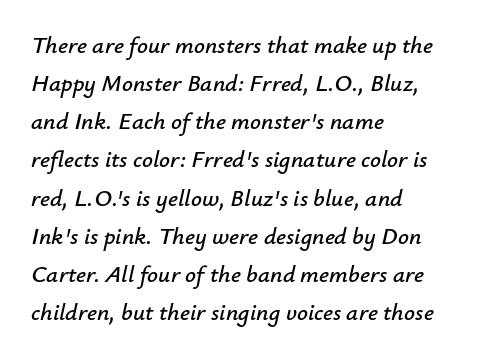
The image shows 24 px text type, italic (leaning right); set left-aligned, normal line spacing (1.59x), normal letter spacing, not underlined.
